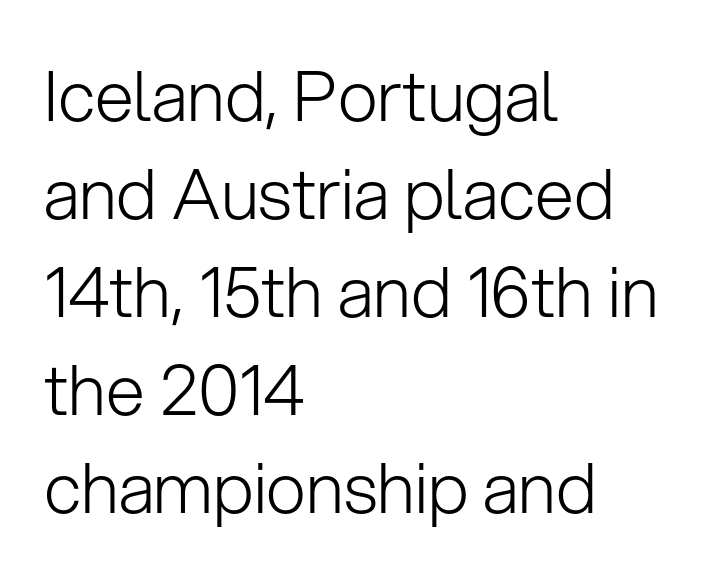
{"serif": "no", "italic": "no", "bold": "no", "weight": "light", "width": "normal", "stroke_contrast": "low", "x_height": "medium", "monospaced": "no", "underline": "no", "align": "left", "line_spacing": "normal", "line_spacing_ratio": 1.4, "letter_spacing": "normal", "letter_spacing_em": 0.0, "glyph_px": 70}
